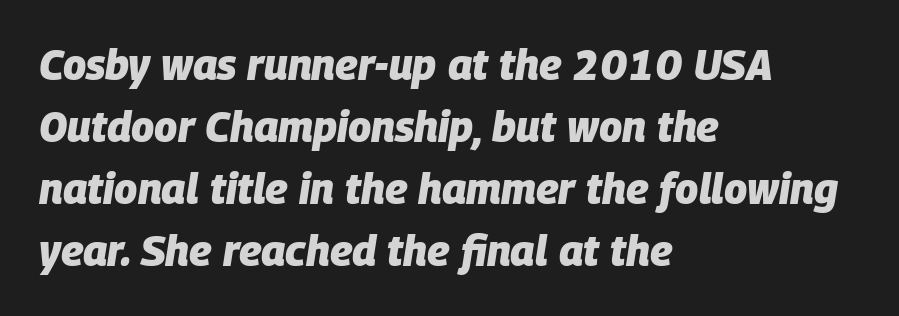
The lines are quadded left. Looks like regular typesetting: each glyph gets only the width it needs. The space directly below the letters is spotless. Baseline-to-baseline distance is the conventional proportion of letter height.
